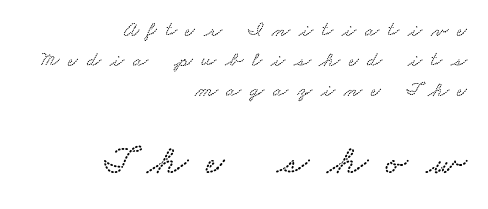
{"width": "wide", "stroke_contrast": "low", "x_height": "small", "monospaced": "no", "underline": "no", "align": "right", "line_spacing": "normal", "line_spacing_ratio": 1.42, "letter_spacing": "wide", "letter_spacing_em": 0.42, "larger_block": "second", "size_ratio": 2.0, "glyph_px": 42}
